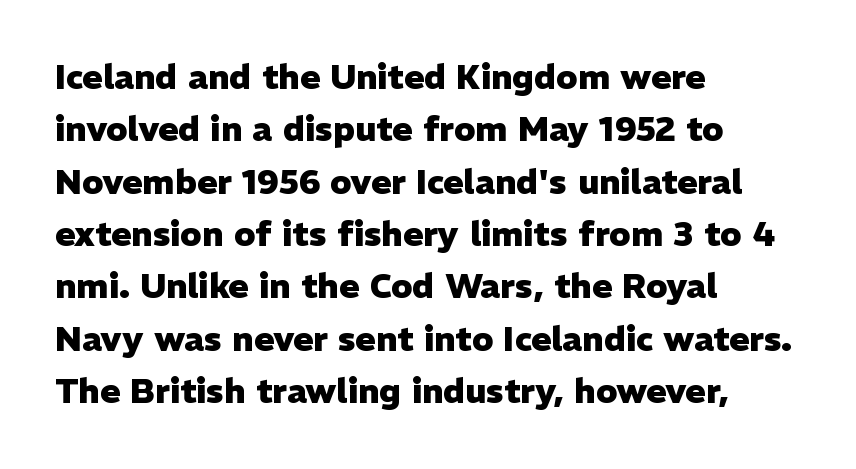
Q: Is the text bold? A: Yes.
Q: Is the text italic (slanted)? A: No, it is upright.
Q: Is the typeface a serif or a sans-serif typeface? A: Sans-serif.
Q: Is the text underlined? A: No.
Q: How is the paragraph aligned? A: Left-aligned.
Q: Is the spacing between letters normal or unusually wide? A: Normal.
Q: Is the spacing between lines tight, normal or loose? A: Normal.
Q: Width (condensed, normal, or wide)? A: Normal.
Q: Stroke contrast? A: Low.
Q: x-height? A: Medium.
Q: Monospaced? A: No.
